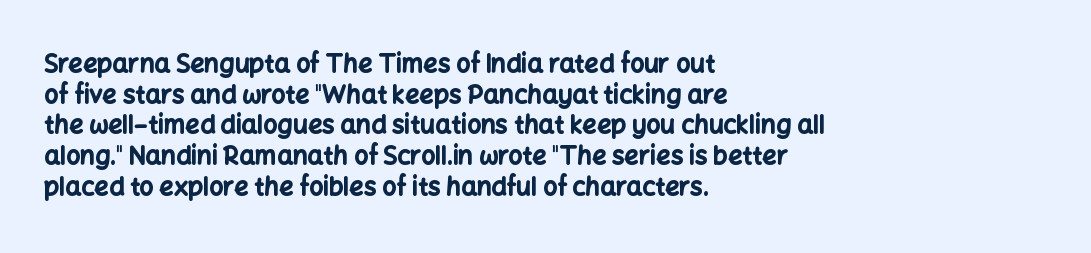
{"italic": "no", "bold": "yes", "underline": "no", "align": "left", "line_spacing_ratio": 1.23, "letter_spacing": "normal", "letter_spacing_em": 0.0, "glyph_px": 25}
